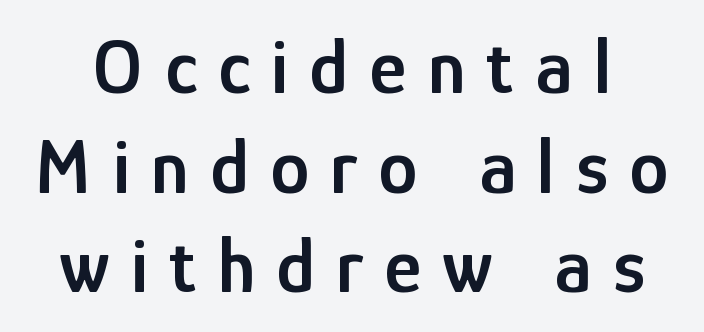
{"serif": "no", "italic": "no", "bold": "semi", "weight": "semibold", "width": "condensed", "stroke_contrast": "low", "x_height": "medium", "monospaced": "no", "underline": "no", "line_spacing": "normal", "line_spacing_ratio": 1.26, "letter_spacing": "wide", "letter_spacing_em": 0.27, "glyph_px": 79}
